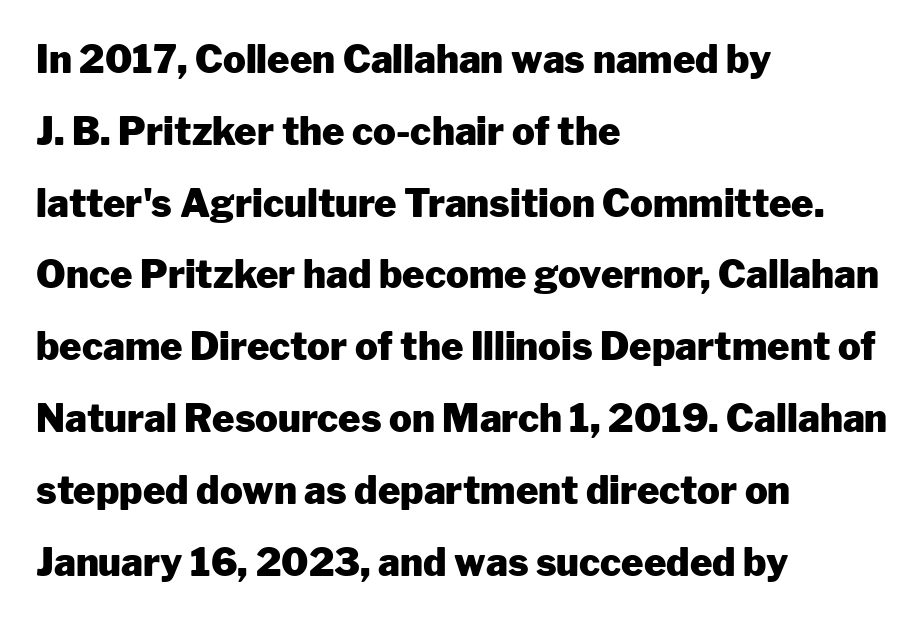
{"serif": "no", "italic": "no", "bold": "yes", "weight": "heavy", "width": "normal", "stroke_contrast": "low", "x_height": "medium", "monospaced": "no", "underline": "no", "align": "left", "line_spacing_ratio": 1.89, "letter_spacing": "normal", "letter_spacing_em": 0.0, "glyph_px": 38}
